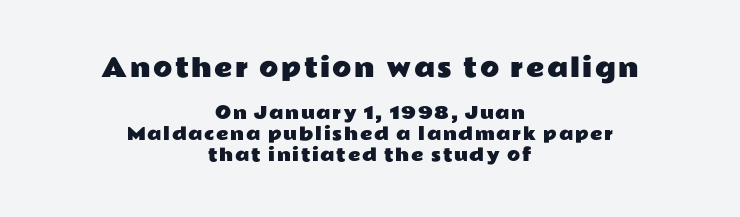
The image shows 25 px text type, upright; set centered, line spacing 1.23x, not underlined; the first (top) block is 1.47x larger.
